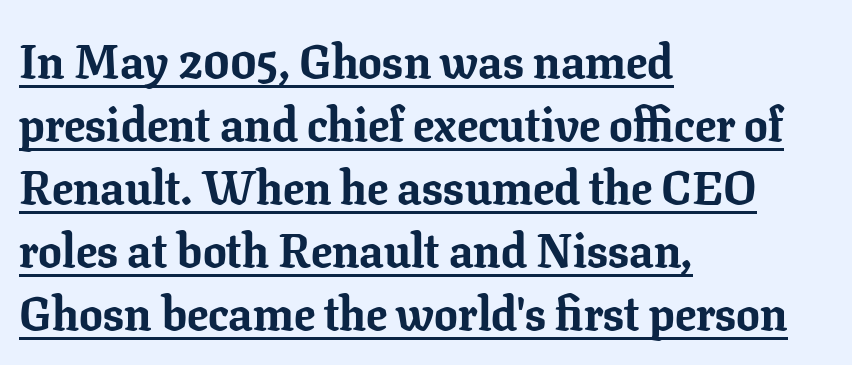
Q: Is the text bold? A: Yes.
Q: Is the text italic (slanted)? A: No, it is upright.
Q: Is the typeface a serif or a sans-serif typeface? A: Serif.
Q: Is the text underlined? A: Yes.
Q: How is the paragraph aligned? A: Left-aligned.
Q: Is the spacing between letters normal or unusually wide? A: Normal.
Q: Is the spacing between lines tight, normal or loose? A: Normal.
Q: Width (condensed, normal, or wide)? A: Normal.
Q: Stroke contrast? A: Low.
Q: x-height? A: Medium.
Q: Monospaced? A: No.
